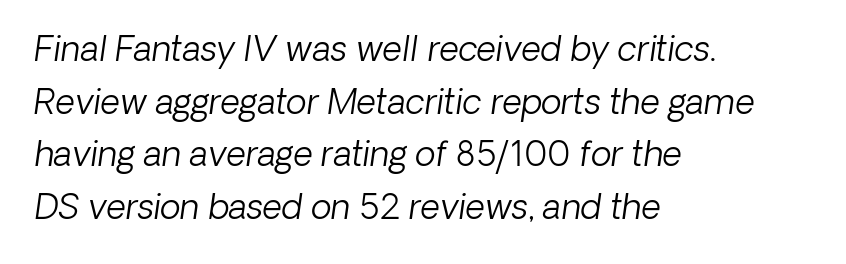
The image shows 34 px light sans-serif type; set left-aligned, normal line spacing (1.55x), normal letter spacing, not underlined; low stroke contrast and a medium x-height.
